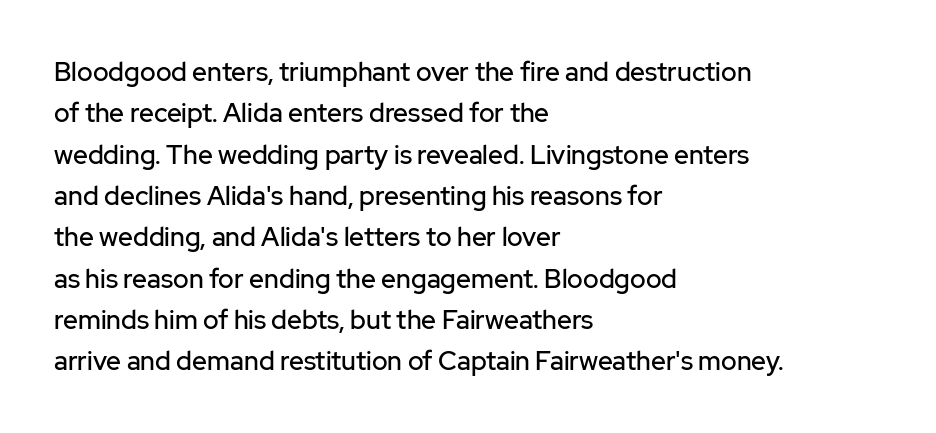
The image shows 26 px text type, upright; set left-aligned, normal line spacing (1.59x), normal letter spacing, not underlined.
